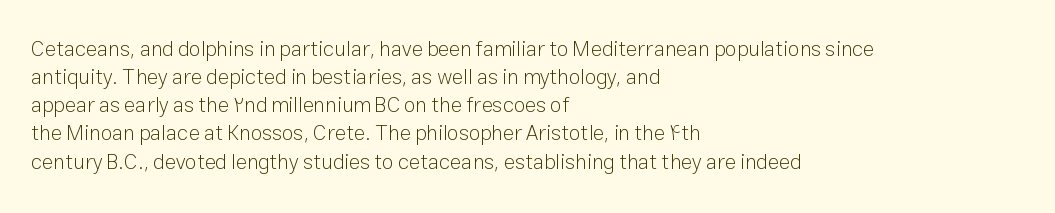
Q: Is the text bold? A: No.
Q: Is the text italic (slanted)? A: No, it is upright.
Q: Is the text underlined? A: No.
Q: How is the paragraph aligned? A: Left-aligned.
Q: Is the spacing between letters normal or unusually wide? A: Normal.
Q: Is the spacing between lines tight, normal or loose? A: Normal.
